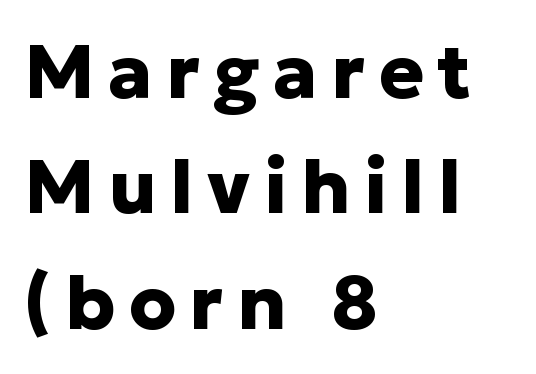
Q: Is the text bold? A: Yes.
Q: Is the text italic (slanted)? A: No, it is upright.
Q: Is the typeface a serif or a sans-serif typeface? A: Sans-serif.
Q: Is the text underlined? A: No.
Q: How is the paragraph aligned? A: Left-aligned.
Q: Is the spacing between lines tight, normal or loose? A: Normal.
Q: Width (condensed, normal, or wide)? A: Normal.
Q: Stroke contrast? A: Low.
Q: x-height? A: Medium.
Q: Monospaced? A: No.
